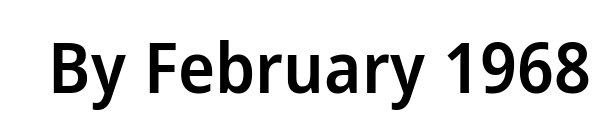
{"serif": "no", "italic": "no", "bold": "semi", "weight": "semibold", "width": "normal", "stroke_contrast": "low", "x_height": "medium", "monospaced": "no", "underline": "no", "letter_spacing": "normal", "letter_spacing_em": 0.0, "glyph_px": 70}
